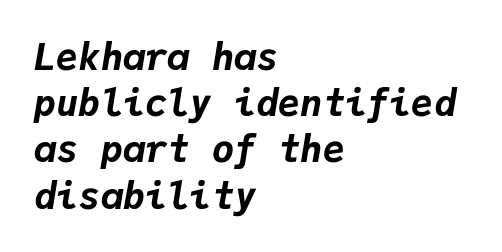
The image shows 37 px bold type, italic (leaning right), monospaced; set left-aligned, normal line spacing (1.25x), normal letter spacing, not underlined; low stroke contrast and a medium x-height.
